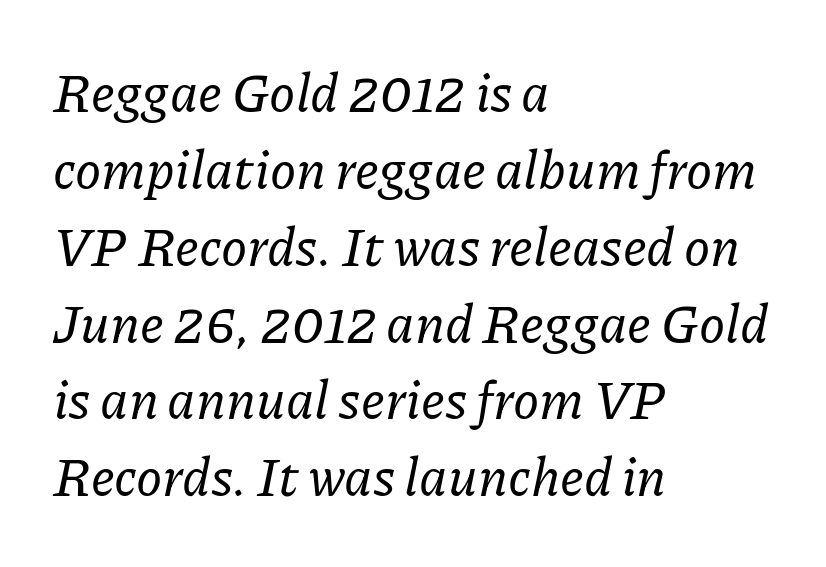
I'd call this a serif setting — the letters wear small feet. The letters are slanted; this is an italic face. The passage shown is typed in a proportional face where columns would drift. Left-aligned paragraph, ragged on the right. The horizontal fit of the characters is conventional and even.
